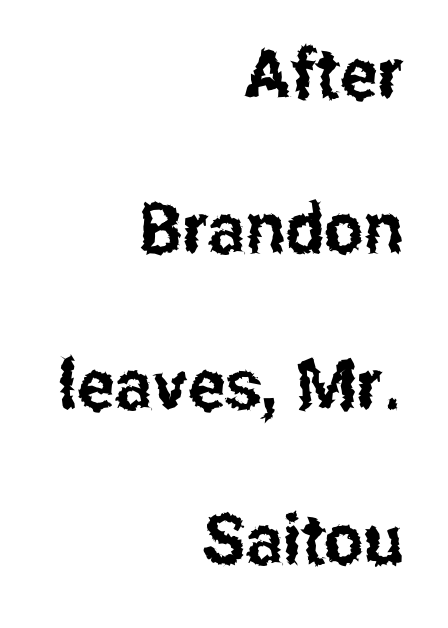
{"serif": "no", "italic": "no", "width": "condensed", "stroke_contrast": "low", "x_height": "medium", "monospaced": "no", "underline": "no", "align": "right", "line_spacing": "loose", "line_spacing_ratio": 2.22, "letter_spacing": "normal", "letter_spacing_em": 0.0, "glyph_px": 70}
